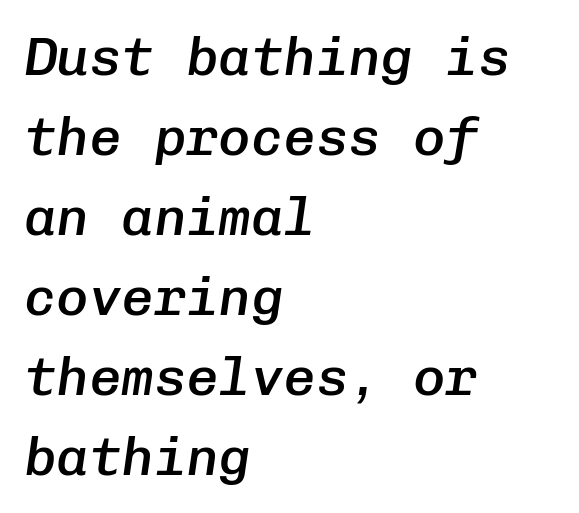
Q: Is the text bold? A: Semi-bold.
Q: Is the text italic (slanted)? A: Yes, it leans right by about 8 degrees.
Q: Is the text underlined? A: No.
Q: How is the paragraph aligned? A: Left-aligned.
Q: Is the spacing between letters normal or unusually wide? A: Normal.
Q: Is the spacing between lines tight, normal or loose? A: Normal.
Q: Width (condensed, normal, or wide)? A: Normal.
Q: Stroke contrast? A: Low.
Q: x-height? A: Medium.
Q: Monospaced? A: Yes.
